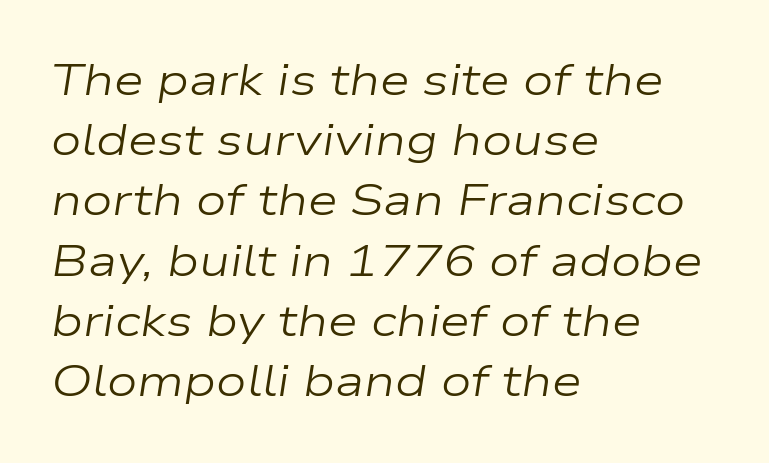
The gap between lines stays unmarked. The letters sit at their default tracking, neither squeezed nor spread. A classic flush-left, rag-right setting is used for this passage. The rendering uses natural spacing where letterforms have individual widths. The letters are slanted; this is an italic face.
